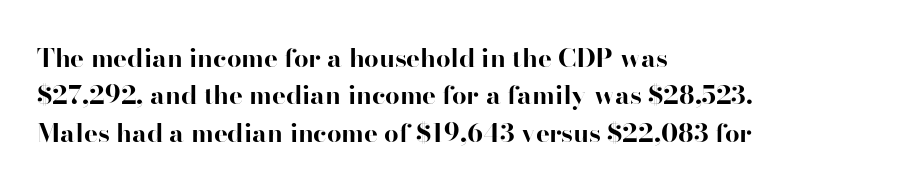
Q: Is the text bold? A: Yes.
Q: Is the text italic (slanted)? A: No, it is upright.
Q: Is the text underlined? A: No.
Q: How is the paragraph aligned? A: Left-aligned.
Q: Is the spacing between letters normal or unusually wide? A: Normal.
Q: Is the spacing between lines tight, normal or loose? A: Normal.
